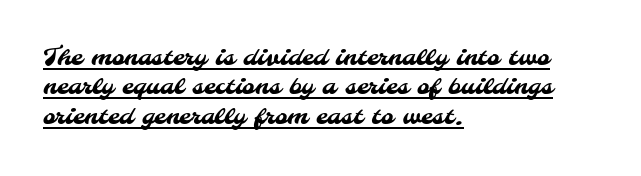
A typesetter would call this zero additional tracking. The words here are underlined. The paragraph shown leans on its left margin.
